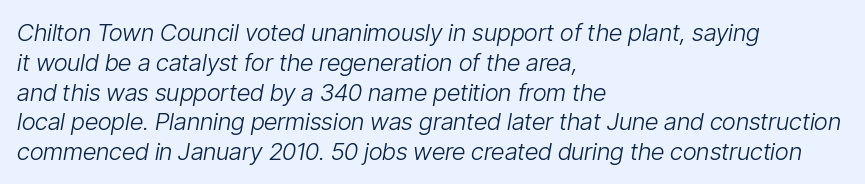
The image shows 24 px text type, italic (leaning right); set left-aligned, line spacing 1.24x, normal letter spacing, not underlined.
